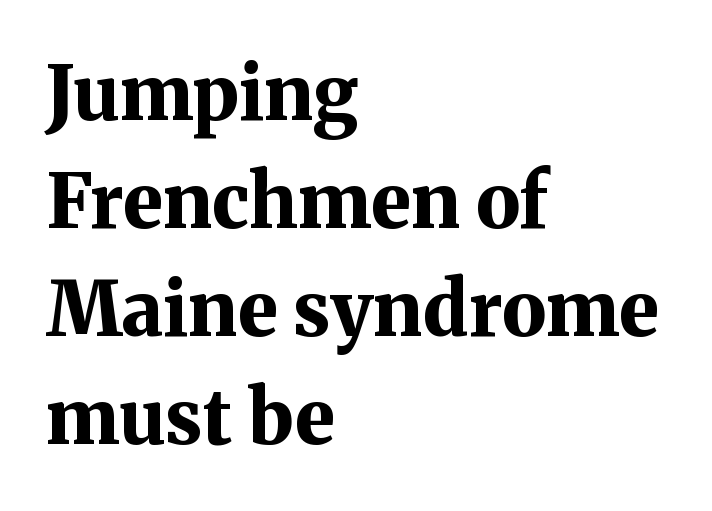
Q: Is the text bold? A: Yes.
Q: Is the text italic (slanted)? A: No, it is upright.
Q: Is the typeface a serif or a sans-serif typeface? A: Serif.
Q: Is the text underlined? A: No.
Q: How is the paragraph aligned? A: Left-aligned.
Q: Is the spacing between letters normal or unusually wide? A: Normal.
Q: Is the spacing between lines tight, normal or loose? A: Normal.
Q: Width (condensed, normal, or wide)? A: Normal.
Q: Stroke contrast? A: Medium.
Q: x-height? A: Medium.
Q: Monospaced? A: No.
